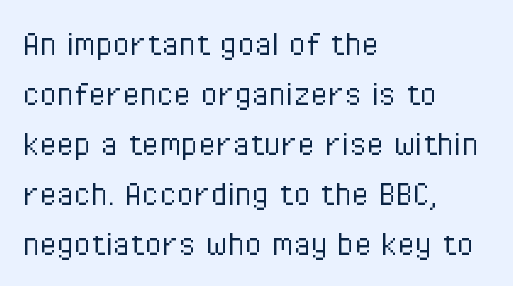
Q: Is the text bold? A: No.
Q: Is the text italic (slanted)? A: No, it is upright.
Q: Is the typeface a serif or a sans-serif typeface? A: Sans-serif.
Q: Is the text underlined? A: No.
Q: How is the paragraph aligned? A: Left-aligned.
Q: Is the spacing between letters normal or unusually wide? A: Normal.
Q: Is the spacing between lines tight, normal or loose? A: Normal.
Q: Width (condensed, normal, or wide)? A: Condensed.
Q: Stroke contrast? A: Low.
Q: x-height? A: Medium.
Q: Monospaced? A: No.
